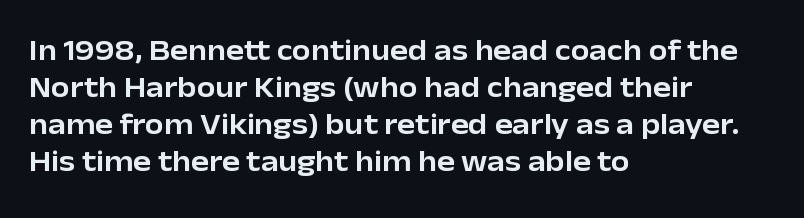
Q: Is the text italic (slanted)? A: No, it is upright.
Q: Is the typeface a serif or a sans-serif typeface? A: Sans-serif.
Q: Is the text underlined? A: No.
Q: How is the paragraph aligned? A: Left-aligned.
Q: Is the spacing between letters normal or unusually wide? A: Normal.
Q: Width (condensed, normal, or wide)? A: Normal.
Q: Stroke contrast? A: Low.
Q: x-height? A: Medium.
Q: Monospaced? A: No.
